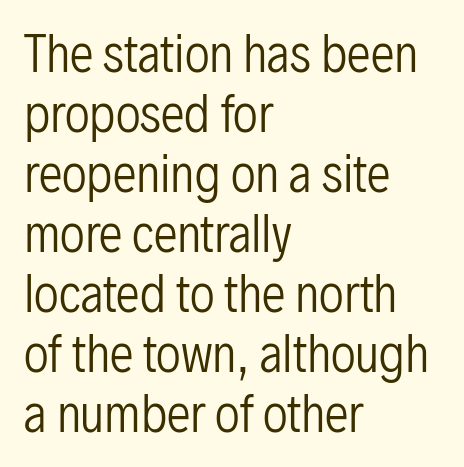
{"serif": "no", "italic": "no", "bold": "no", "weight": "regular", "width": "condensed", "stroke_contrast": "low", "x_height": "medium", "monospaced": "no", "underline": "no", "align": "left", "line_spacing": "normal", "line_spacing_ratio": 1.25, "letter_spacing": "normal", "letter_spacing_em": 0.0, "glyph_px": 48}
